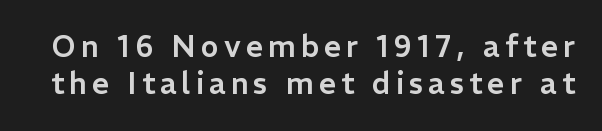
The image shows 30 px sans-serif type, upright; set line spacing 1.24x, not underlined; low stroke contrast and a medium x-height.
